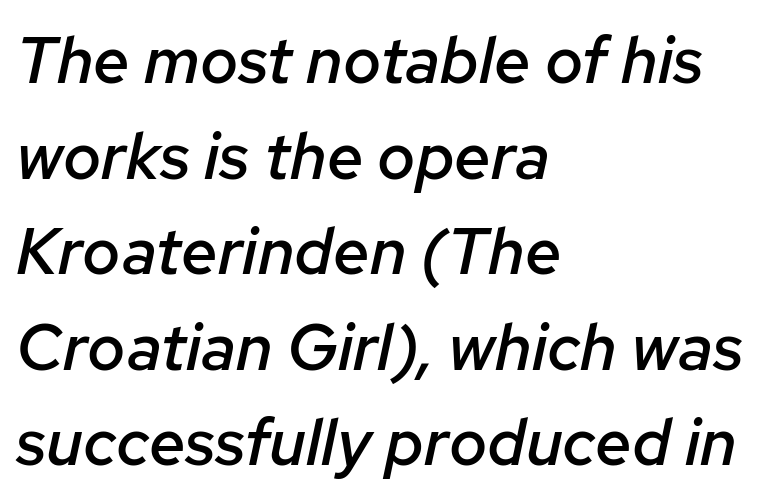
The image shows 65 px semibold type, italic (leaning right); set left-aligned, normal line spacing (1.47x), normal letter spacing, not underlined; low stroke contrast and a medium x-height.
